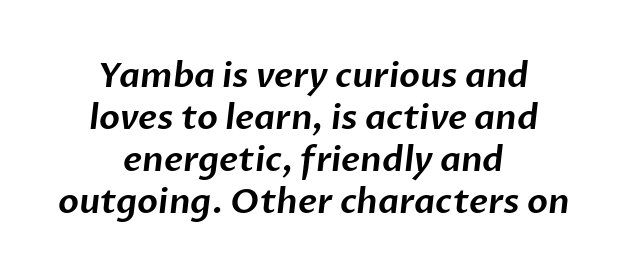
Q: Is the typeface a serif or a sans-serif typeface? A: Sans-serif.
Q: Is the text underlined? A: No.
Q: How is the paragraph aligned? A: Centered.
Q: Is the spacing between letters normal or unusually wide? A: Normal.
Q: Width (condensed, normal, or wide)? A: Normal.
Q: Stroke contrast? A: Low.
Q: x-height? A: Medium.
Q: Monospaced? A: No.
